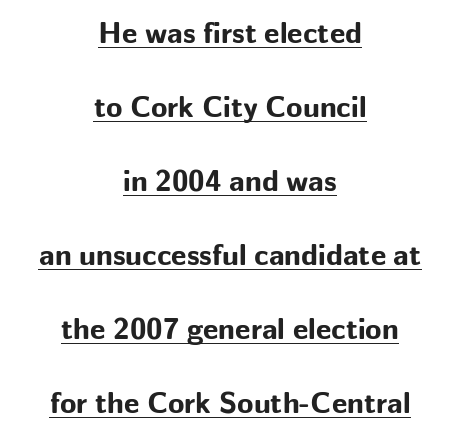
The image shows 30 px bold sans-serif type, upright; set centered, loose line spacing (2.47x), normal letter spacing, underlined; low stroke contrast and a medium x-height.
